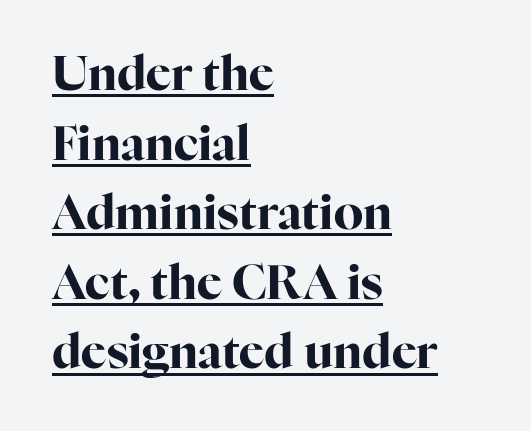
The image shows 47 px bold serif type, upright; set left-aligned, normal line spacing (1.48x), normal letter spacing, underlined; high stroke contrast and a medium x-height.
